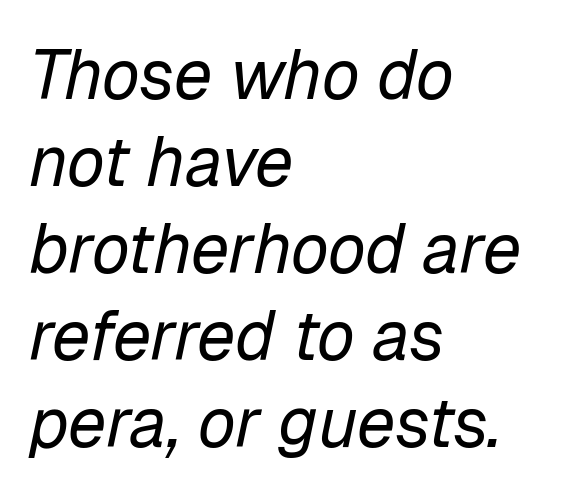
{"italic": "yes", "lean": "right", "slant_degrees": 12, "bold": "no", "weight": "regular", "width": "normal", "stroke_contrast": "low", "x_height": "medium", "monospaced": "no", "underline": "no", "align": "left", "line_spacing": "normal", "line_spacing_ratio": 1.26, "letter_spacing": "normal", "letter_spacing_em": 0.0, "glyph_px": 69}
